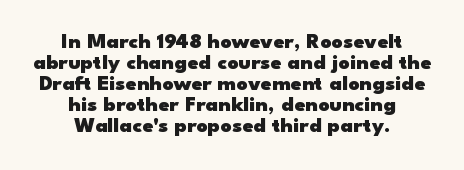
The image shows 22 px bold type, upright; set centered, tight line spacing (0.96x), normal letter spacing, not underlined.
